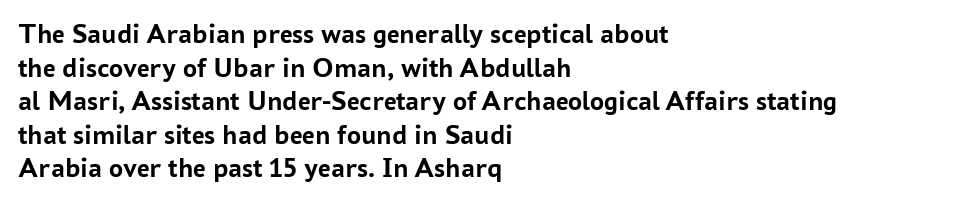
The image shows 28 px semibold sans-serif type, upright; set left-aligned, line spacing 1.2x, normal letter spacing, not underlined; low stroke contrast and a medium x-height.
